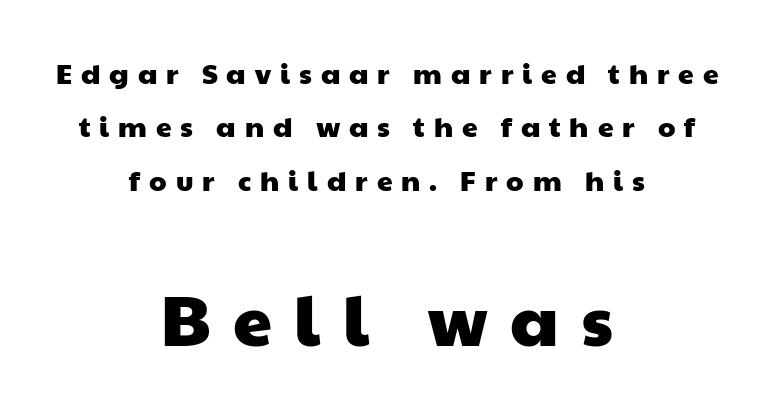
To sum up the face: it is a sans, with no serifs. Note the varied advance widths — an 'i' is clearly narrower than an 'm'. Type without underlining. This rendering widens character spacing well past its baseline value. Which chunk is bigger? The second one — the bottom block dwarfs the top. Leading: increased.
